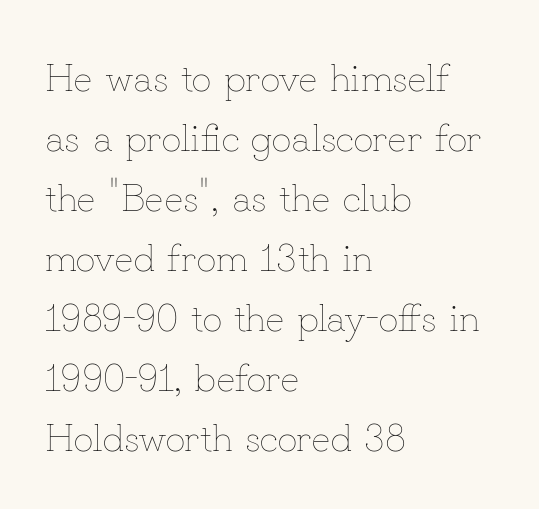
{"italic": "no", "bold": "no", "weight": "thin", "width": "normal", "stroke_contrast": "low", "x_height": "small", "monospaced": "no", "underline": "no", "align": "left", "line_spacing": "normal", "line_spacing_ratio": 1.54, "letter_spacing": "normal", "letter_spacing_em": 0.0, "glyph_px": 39}
